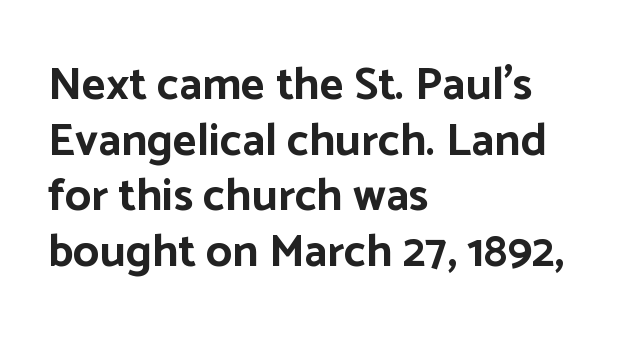
The image shows 46 px bold sans-serif type, upright; set left-aligned, line spacing 1.21x, normal letter spacing, not underlined; low stroke contrast and a medium x-height.
